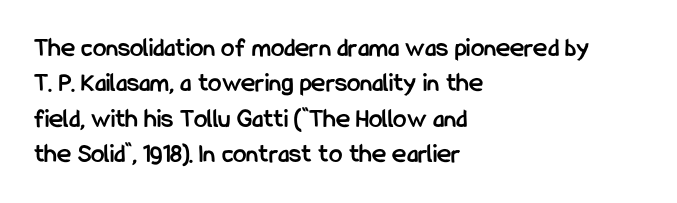
The image shows 27 px bold type, upright; set left-aligned, normal line spacing (1.31x), normal letter spacing, not underlined.
